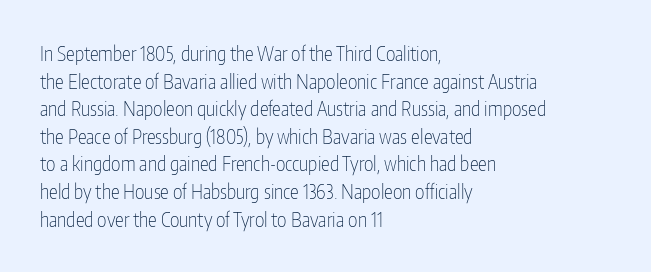
Q: Is the text bold? A: No.
Q: Is the text italic (slanted)? A: No, it is upright.
Q: Is the text underlined? A: No.
Q: How is the paragraph aligned? A: Left-aligned.
Q: Is the spacing between letters normal or unusually wide? A: Normal.
Q: Is the spacing between lines tight, normal or loose? A: Normal.
